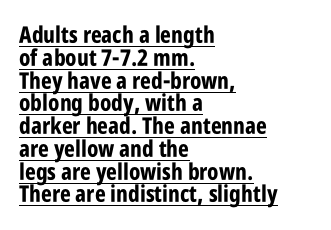
{"italic": "no", "bold": "yes", "underline": "yes", "align": "left", "line_spacing": "tight", "line_spacing_ratio": 0.99, "letter_spacing": "normal", "letter_spacing_em": 0.0, "glyph_px": 23}
